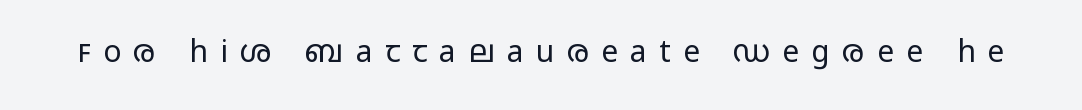
{"serif": "no", "italic": "no", "bold": "no", "weight": "regular", "width": "wide", "stroke_contrast": "low", "x_height": "medium", "monospaced": "no", "underline": "no", "letter_spacing": "wide", "letter_spacing_em": 0.41, "glyph_px": 30}
